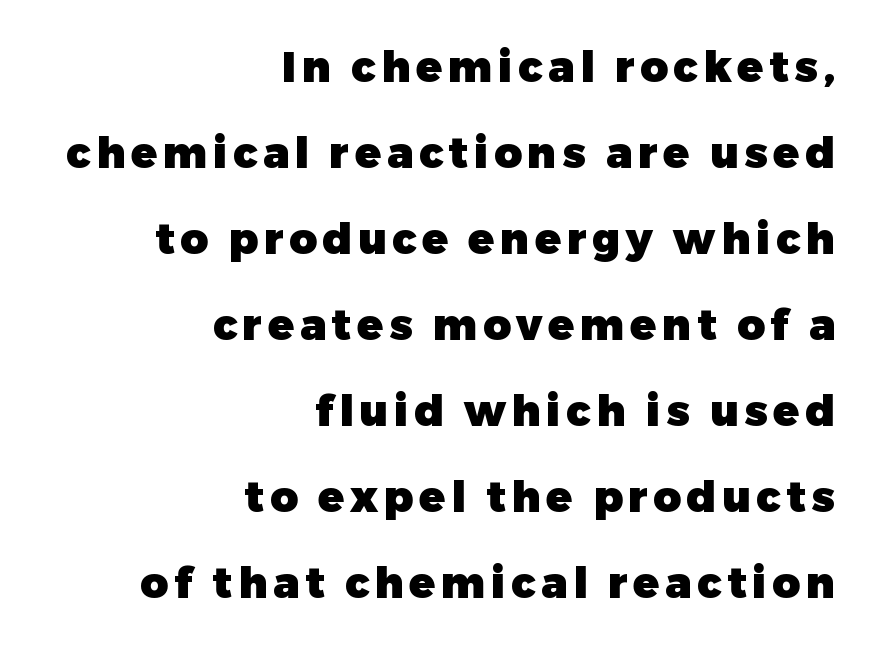
The paragraph shown leans on its right margin. These lines are rendered in a variable-pitch font. Characters remain perfectly vertical along every line. Underline: absent.
